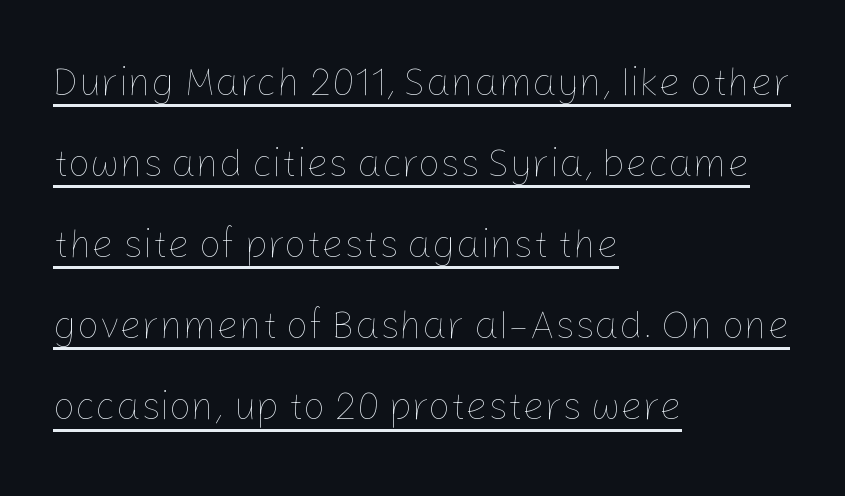
The image shows 39 px thin type, upright; set left-aligned, loose line spacing (2.08x), normal letter spacing, underlined; low stroke contrast and a medium x-height.
